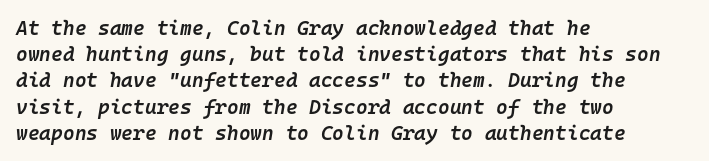
{"italic": "yes", "lean": "right", "slant_degrees": 10, "bold": "semi", "underline": "no", "align": "left", "line_spacing": "normal", "line_spacing_ratio": 1.31, "letter_spacing": "normal", "letter_spacing_em": 0.0, "glyph_px": 20}
